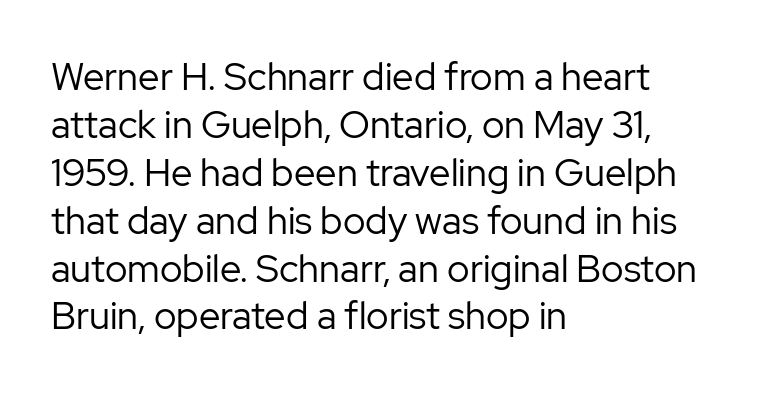
Q: Is the text bold? A: No.
Q: Is the text italic (slanted)? A: No, it is upright.
Q: Is the typeface a serif or a sans-serif typeface? A: Sans-serif.
Q: Is the text underlined? A: No.
Q: How is the paragraph aligned? A: Left-aligned.
Q: Is the spacing between letters normal or unusually wide? A: Normal.
Q: Is the spacing between lines tight, normal or loose? A: Normal.
Q: Width (condensed, normal, or wide)? A: Normal.
Q: Stroke contrast? A: Low.
Q: x-height? A: Medium.
Q: Monospaced? A: No.
